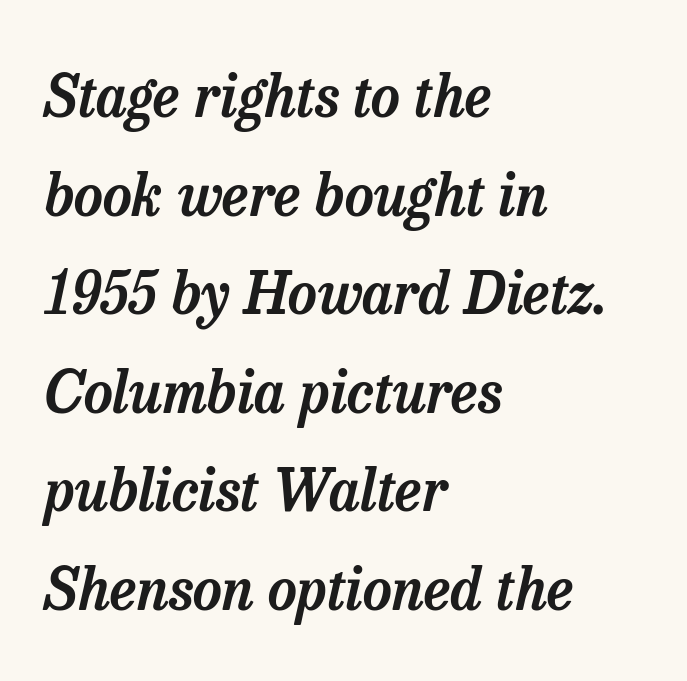
Q: Is the text italic (slanted)? A: Yes, it leans right by about 13 degrees.
Q: Is the typeface a serif or a sans-serif typeface? A: Serif.
Q: Is the text underlined? A: No.
Q: How is the paragraph aligned? A: Left-aligned.
Q: Is the spacing between letters normal or unusually wide? A: Normal.
Q: Width (condensed, normal, or wide)? A: Normal.
Q: Stroke contrast? A: Low.
Q: x-height? A: Medium.
Q: Monospaced? A: No.
